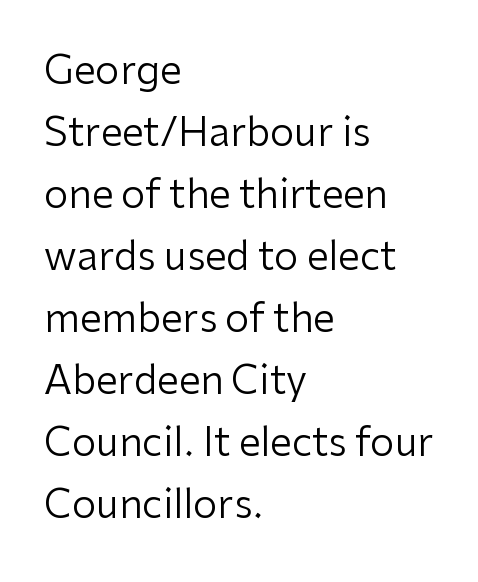
The face used here is a sans, in the tradition of grotesques and geometrics. If you measured baseline to baseline, you'd find a middling distance. Is the letter spacing exaggerated? No — it looks like the ordinary default. The font's upright variant was chosen for this text. Teacher's note: observe the even left margin — that is flush-left alignment. Weight: regular or lighter.
